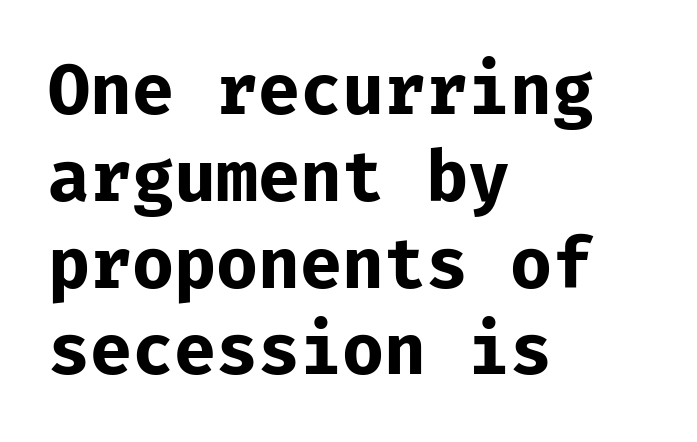
{"serif": "no", "italic": "no", "bold": "yes", "weight": "bold", "width": "normal", "stroke_contrast": "low", "x_height": "medium", "monospaced": "yes", "underline": "no", "align": "left", "line_spacing_ratio": 1.24, "letter_spacing": "normal", "letter_spacing_em": 0.0, "glyph_px": 70}
